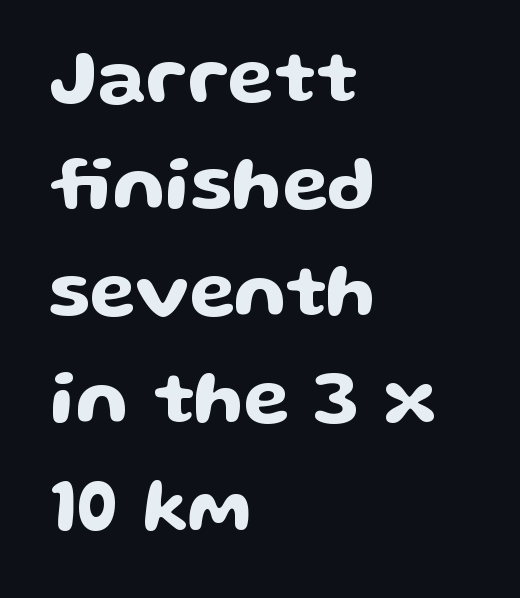
The image shows 76 px wide sans-serif type, upright; set left-aligned, normal line spacing (1.41x), normal letter spacing, not underlined; low stroke contrast and a medium x-height.
